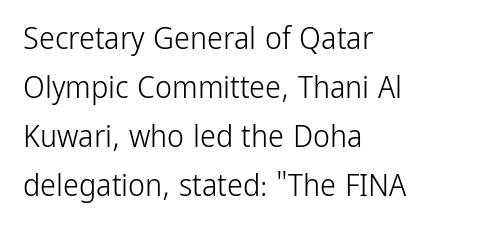
{"serif": "no", "italic": "no", "bold": "no", "weight": "light", "width": "condensed", "stroke_contrast": "low", "x_height": "medium", "monospaced": "no", "underline": "no", "align": "left", "line_spacing": "normal", "line_spacing_ratio": 1.53, "letter_spacing": "normal", "letter_spacing_em": 0.0, "glyph_px": 32}
